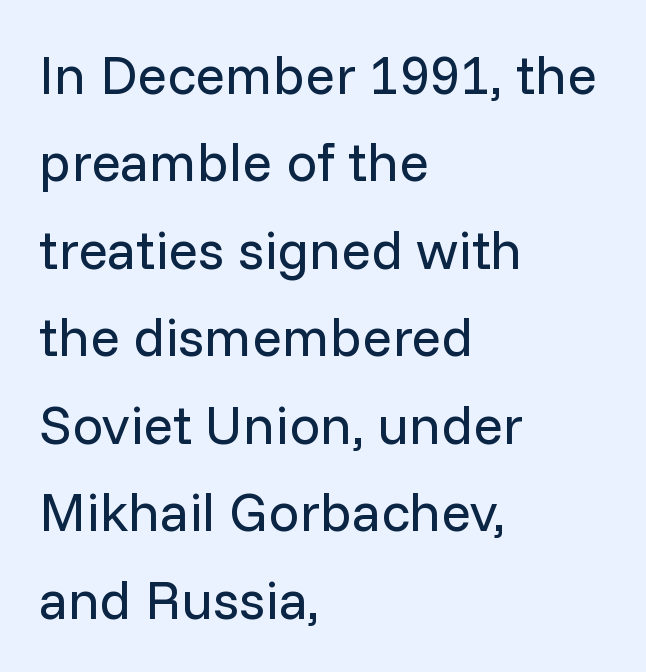
Q: Is the text bold? A: No.
Q: Is the text italic (slanted)? A: No, it is upright.
Q: Is the typeface a serif or a sans-serif typeface? A: Sans-serif.
Q: Is the text underlined? A: No.
Q: How is the paragraph aligned? A: Left-aligned.
Q: Is the spacing between letters normal or unusually wide? A: Normal.
Q: Is the spacing between lines tight, normal or loose? A: Normal.
Q: Width (condensed, normal, or wide)? A: Normal.
Q: Stroke contrast? A: Low.
Q: x-height? A: Medium.
Q: Monospaced? A: No.
